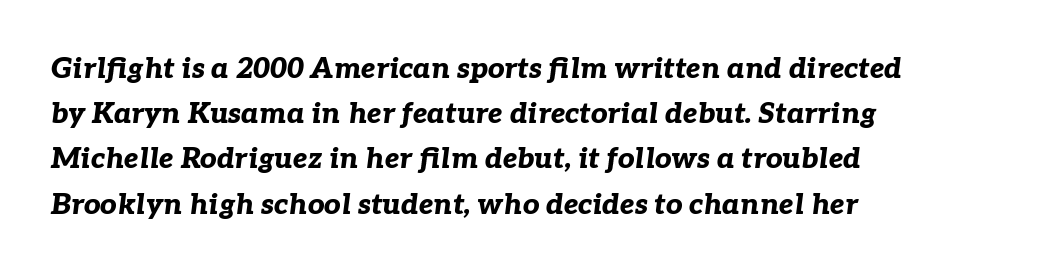
Varying glyph widths throughout — classic text-font behaviour. Reading down the block, your eye returns to a fixed left position each line. Heft: maximum for text — a bold. The gap between lines stays unmarked.
